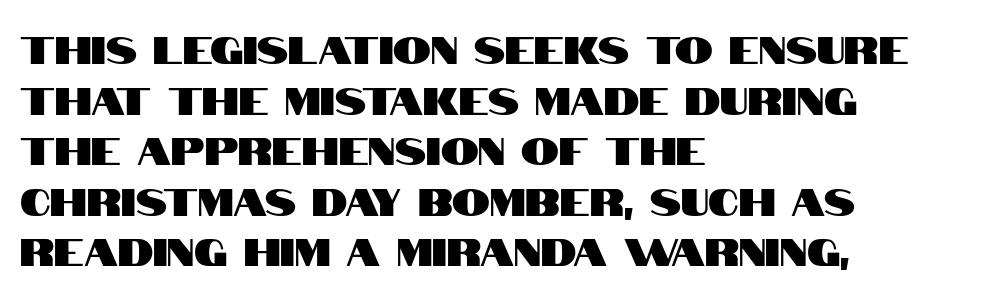
Think of a printed novel: that variable character pitch is what you see here. The passage shown has conventional tracking throughout. These lines are set flush left with a ragged right edge. Unlike a traditional serif, this face leaves its strokes unadorned. This block has exactly the height ordinary leading produces.
